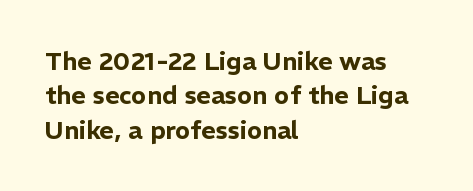
The image shows 25 px text type, upright; set left-aligned, normal line spacing (1.38x), normal letter spacing, not underlined.
